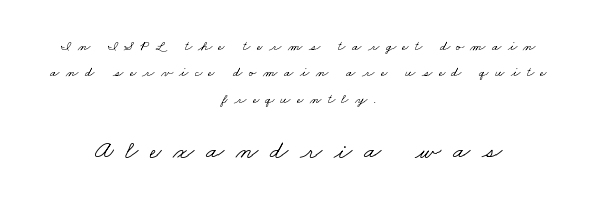
Q: Is the text bold? A: No.
Q: Is the text underlined? A: No.
Q: How is the paragraph aligned? A: Centered.
Q: Is the spacing between letters normal or unusually wide? A: Unusually wide.
Q: Which block of text is set in a larger size, the first (top) or the second (bottom)? A: The second (bottom) one.
